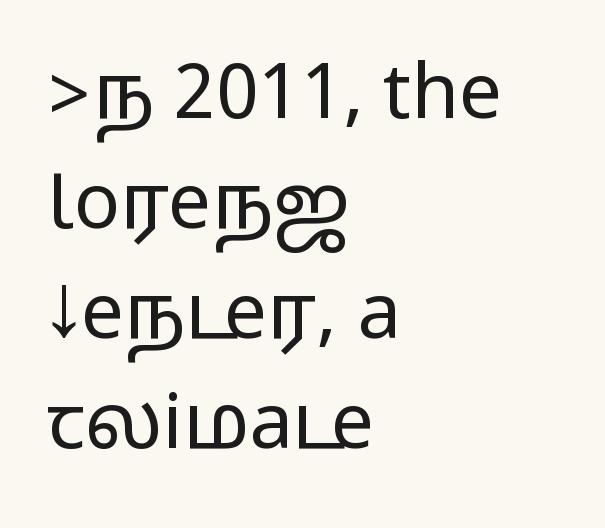
You could not count columns in this text — the font is proportionally spaced. Teacher's note: observe the even left margin — that is flush-left alignment. The axis of the letterforms is exactly vertical. The area under the type is left untouched. The gaps between neighbouring characters are ordinary and unremarkable. Is there much room between lines? A standard amount, neither cramped nor airy.
